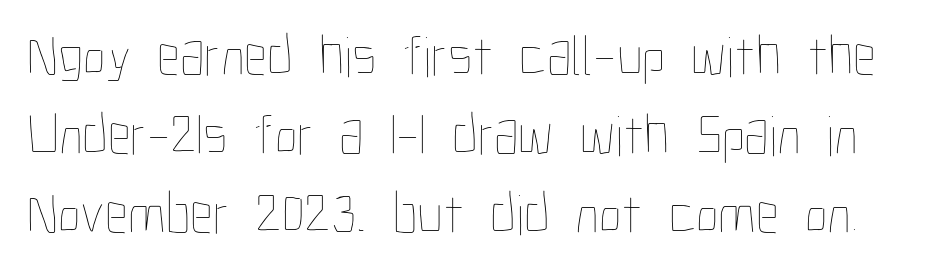
Varying glyph widths throughout — classic text-font behaviour. This sample uses an upright cut, with every glyph sitting square on the baseline. Stems and bowls with no extra thickness — not bold. The rendering uses a moderate line-height, typical for paragraphs.
